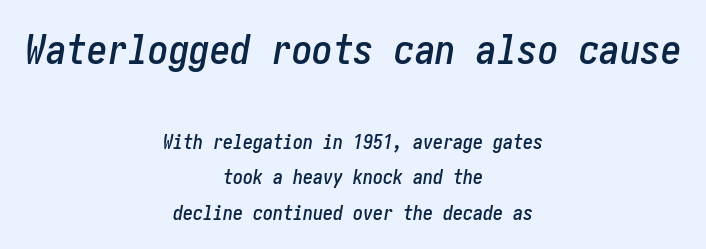
{"italic": "yes", "lean": "right", "slant_degrees": 10, "width": "condensed", "stroke_contrast": "low", "x_height": "medium", "underline": "no", "align": "center", "line_spacing_ratio": 1.78, "letter_spacing": "normal", "letter_spacing_em": 0.0, "larger_block": "first", "size_ratio": 2.05, "glyph_px": 41}
